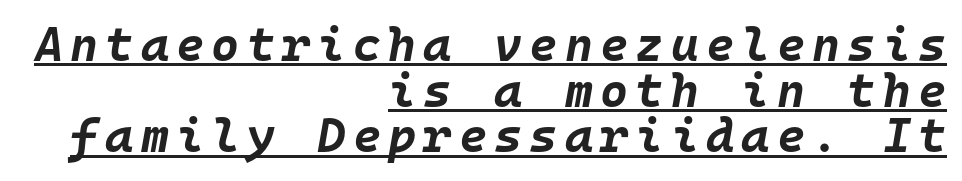
{"italic": "yes", "lean": "right", "slant_degrees": 10, "bold": "yes", "weight": "bold", "width": "normal", "stroke_contrast": "low", "x_height": "large", "monospaced": "yes", "underline": "yes", "align": "right", "line_spacing": "tight", "line_spacing_ratio": 0.95, "glyph_px": 48}
